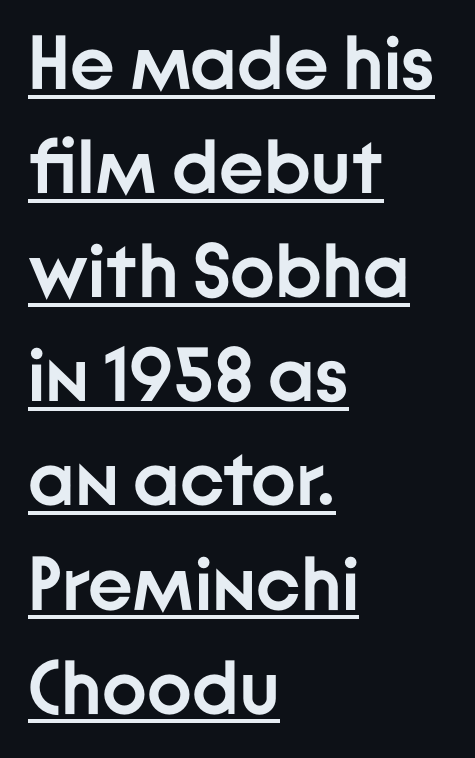
{"serif": "no", "italic": "no", "bold": "yes", "weight": "semibold", "width": "normal", "stroke_contrast": "low", "x_height": "medium", "monospaced": "no", "underline": "yes", "align": "left", "line_spacing": "normal", "line_spacing_ratio": 1.37, "letter_spacing": "normal", "letter_spacing_em": 0.0, "glyph_px": 76}
